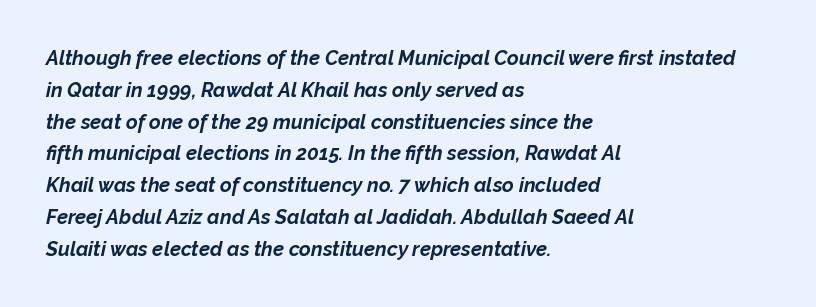
Q: Is the text bold? A: Yes.
Q: Is the text italic (slanted)? A: Yes, it leans right by about 12 degrees.
Q: Is the text underlined? A: No.
Q: How is the paragraph aligned? A: Left-aligned.
Q: Is the spacing between letters normal or unusually wide? A: Normal.
Q: Is the spacing between lines tight, normal or loose? A: Normal.
